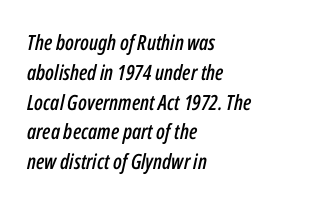
{"italic": "yes", "lean": "right", "slant_degrees": 12, "underline": "no", "align": "left", "line_spacing": "normal", "line_spacing_ratio": 1.42, "letter_spacing": "normal", "letter_spacing_em": 0.0, "glyph_px": 21}
